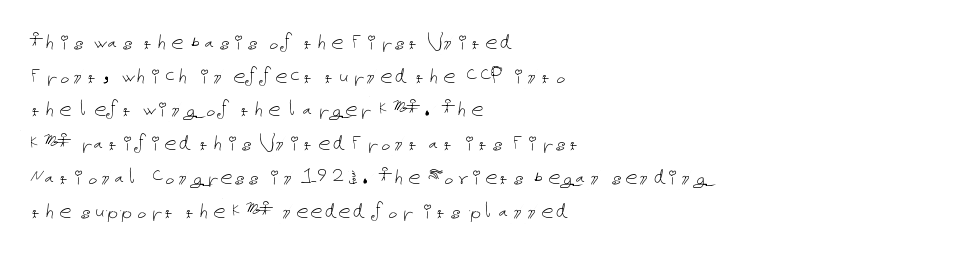
Q: Is the text bold? A: No.
Q: Is the text italic (slanted)? A: No, it is upright.
Q: Is the text underlined? A: No.
Q: How is the paragraph aligned? A: Left-aligned.
Q: Is the spacing between letters normal or unusually wide? A: Normal.
Q: Is the spacing between lines tight, normal or loose? A: Normal.
